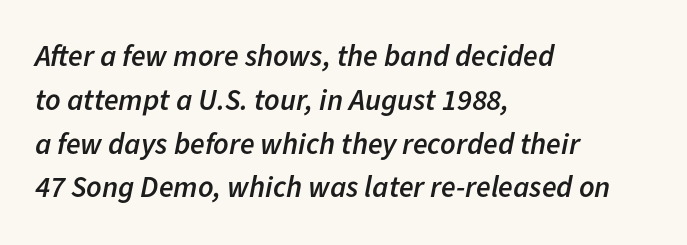
Q: Is the text bold? A: Semi-bold.
Q: Is the text italic (slanted)? A: Yes, it leans right by about 11 degrees.
Q: Is the text underlined? A: No.
Q: How is the paragraph aligned? A: Left-aligned.
Q: Is the spacing between letters normal or unusually wide? A: Normal.
Q: Is the spacing between lines tight, normal or loose? A: Normal.
Q: Width (condensed, normal, or wide)? A: Normal.
Q: Stroke contrast? A: Low.
Q: x-height? A: Medium.
Q: Monospaced? A: No.
